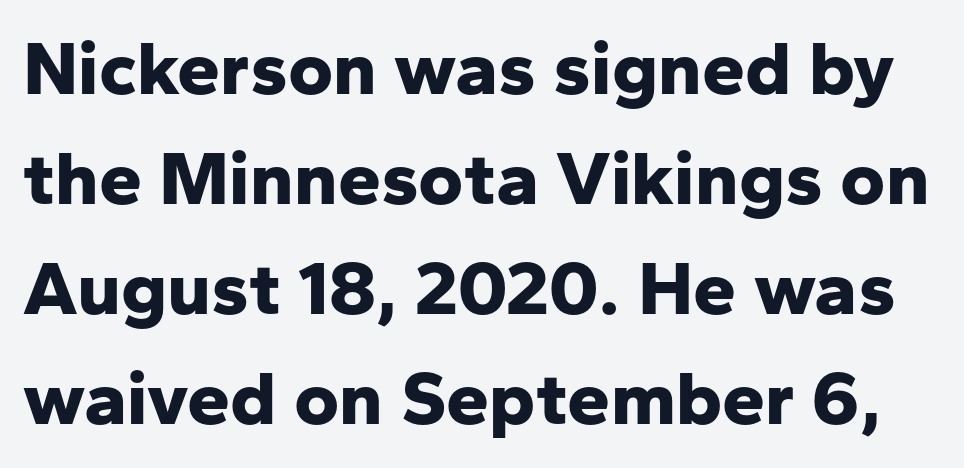
Q: Is the text bold? A: Yes.
Q: Is the text italic (slanted)? A: No, it is upright.
Q: Is the typeface a serif or a sans-serif typeface? A: Sans-serif.
Q: Is the text underlined? A: No.
Q: Is the spacing between letters normal or unusually wide? A: Normal.
Q: Is the spacing between lines tight, normal or loose? A: Normal.
Q: Width (condensed, normal, or wide)? A: Normal.
Q: Stroke contrast? A: Low.
Q: x-height? A: Medium.
Q: Monospaced? A: No.
